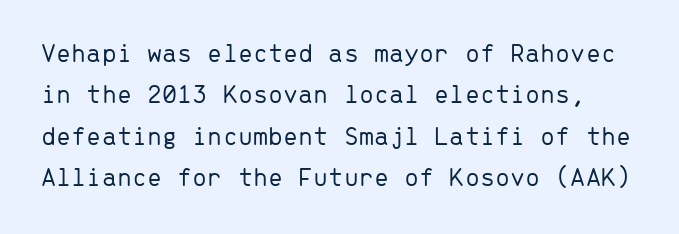
These lines sit exactly where default settings would place them. Rule under the text: the space is simply empty. A typesetter would call this zero additional tracking. Designer's note — italics off, roman on. The cut favours lightness, reaching ordinary text weight at its darkest.
